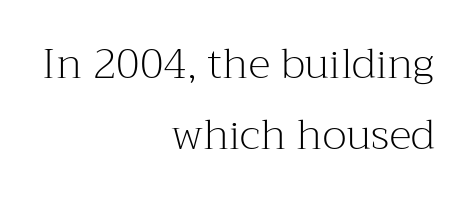
Q: Is the text bold? A: No.
Q: Is the text italic (slanted)? A: No, it is upright.
Q: Is the typeface a serif or a sans-serif typeface? A: Serif.
Q: Is the text underlined? A: No.
Q: How is the paragraph aligned? A: Right-aligned.
Q: Is the spacing between letters normal or unusually wide? A: Normal.
Q: Is the spacing between lines tight, normal or loose? A: Normal.
Q: Width (condensed, normal, or wide)? A: Normal.
Q: Stroke contrast? A: Medium.
Q: x-height? A: Medium.
Q: Monospaced? A: No.
